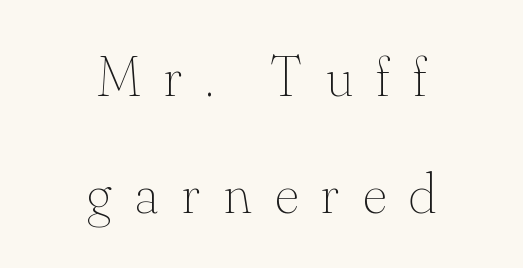
Honestly, the letter spacing is so wide it's the main thing you notice. Posture: upright roman. Underline: absent. A centered setting, common on invitations and titles, is used for this passage.
